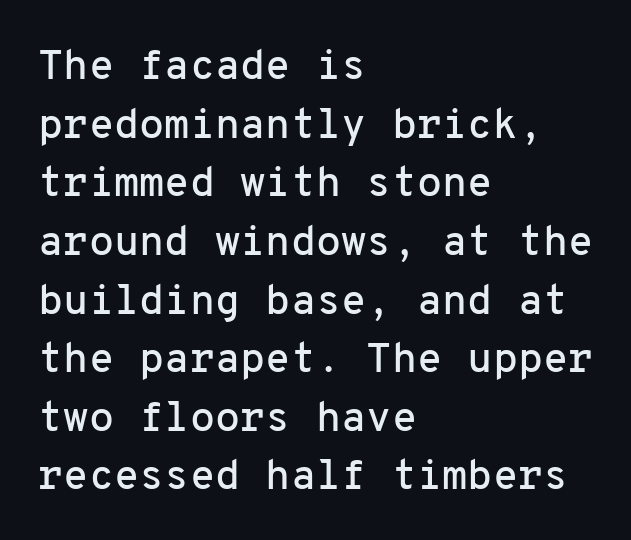
Short note: letters normally spaced. How would I describe the line gaps? Plain and ordinary. Visually the block forms a straight wall on the left and a jagged coastline on the right. It's the straight-up-and-down kind of type. Nothing sits at the stroke ends, so this counts as sans-serif.
